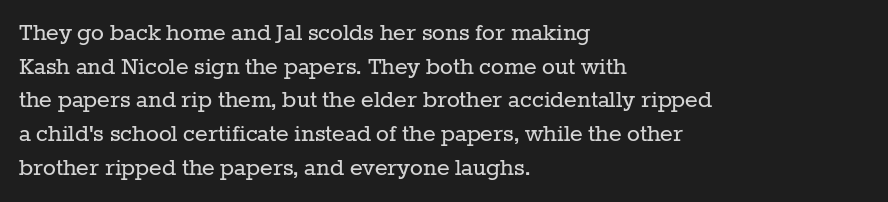
Whoever set this chose a conventional vertical rhythm. Each stroke keeps to a modest, everyday thickness or less. Is there any slant? The stems are plumb. Any mark beneath the type? The region is blank. Horizontal alignment here is leftward, the default for most running prose.
